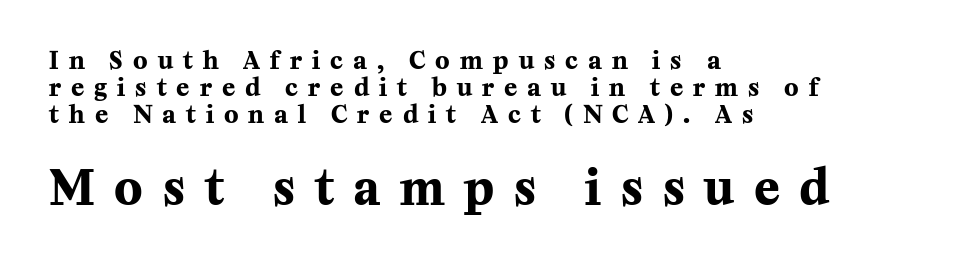
Q: Is the text bold? A: Yes.
Q: Is the text italic (slanted)? A: No, it is upright.
Q: Is the typeface a serif or a sans-serif typeface? A: Serif.
Q: Is the text underlined? A: No.
Q: How is the paragraph aligned? A: Left-aligned.
Q: Is the spacing between letters normal or unusually wide? A: Unusually wide.
Q: Is the spacing between lines tight, normal or loose? A: Tight.
Q: Which block of text is set in a larger size, the first (top) or the second (bottom)? A: The second (bottom) one.
Q: Width (condensed, normal, or wide)? A: Normal.
Q: Stroke contrast? A: Medium.
Q: x-height? A: Medium.
Q: Monospaced? A: No.
